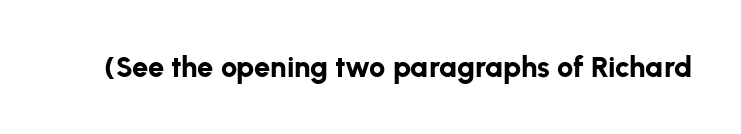
Q: Is the text bold? A: Yes.
Q: Is the text italic (slanted)? A: No, it is upright.
Q: Is the typeface a serif or a sans-serif typeface? A: Sans-serif.
Q: Is the text underlined? A: No.
Q: Is the spacing between letters normal or unusually wide? A: Normal.
Q: Width (condensed, normal, or wide)? A: Normal.
Q: Stroke contrast? A: Low.
Q: x-height? A: Medium.
Q: Monospaced? A: No.
